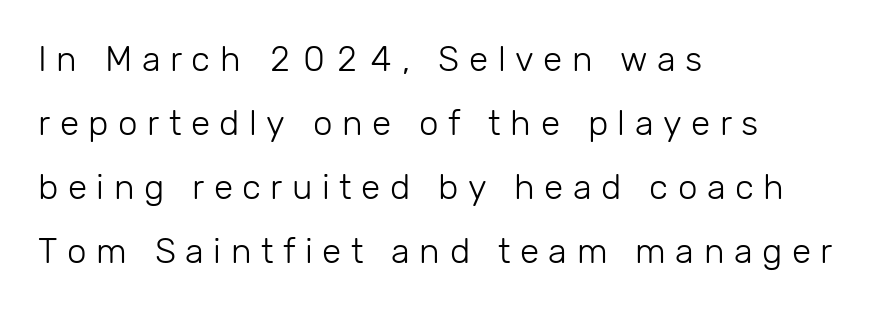
Q: Is the text bold? A: No.
Q: Is the text italic (slanted)? A: No, it is upright.
Q: Is the typeface a serif or a sans-serif typeface? A: Sans-serif.
Q: Is the text underlined? A: No.
Q: How is the paragraph aligned? A: Left-aligned.
Q: Is the spacing between letters normal or unusually wide? A: Unusually wide.
Q: Width (condensed, normal, or wide)? A: Normal.
Q: Stroke contrast? A: Low.
Q: x-height? A: Medium.
Q: Monospaced? A: No.
